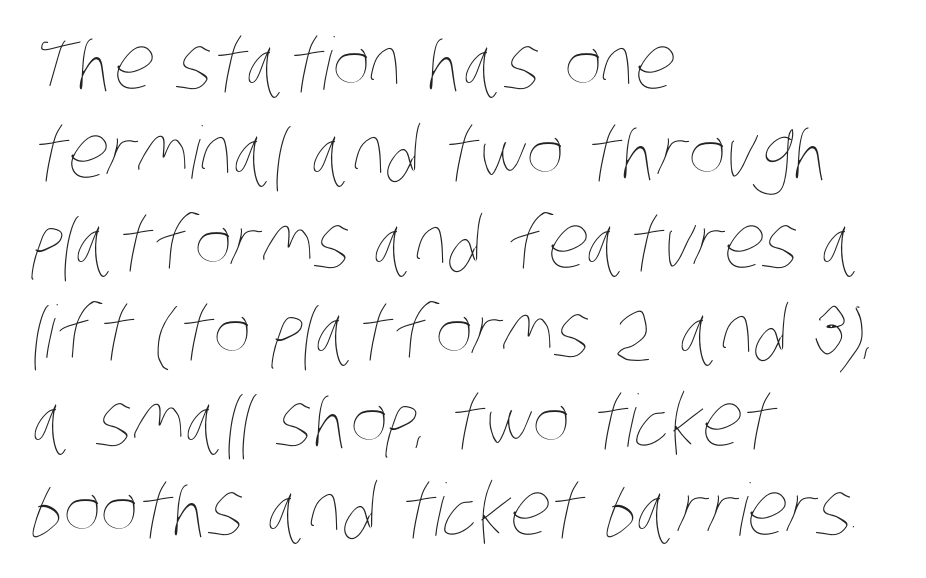
Has an underline been added? It has not. Unbolded letterforms with no extra heft. Character widths vary here, with narrow letters taking less room than wide ones. The ragged edge is on the right, which tells us the setting is flush left.
